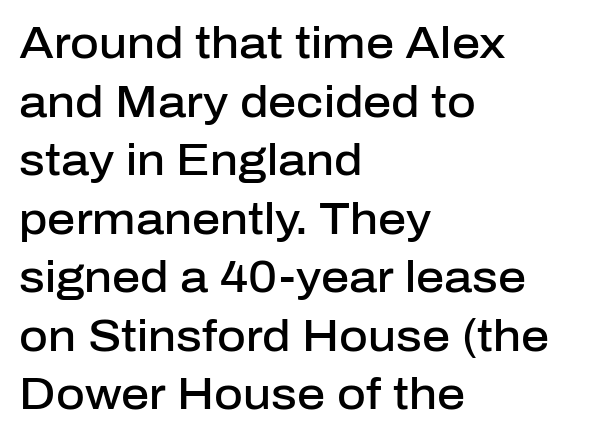
The image shows 44 px semibold sans-serif type, upright; set left-aligned, normal line spacing (1.33x), normal letter spacing, not underlined; low stroke contrast and a medium x-height.
